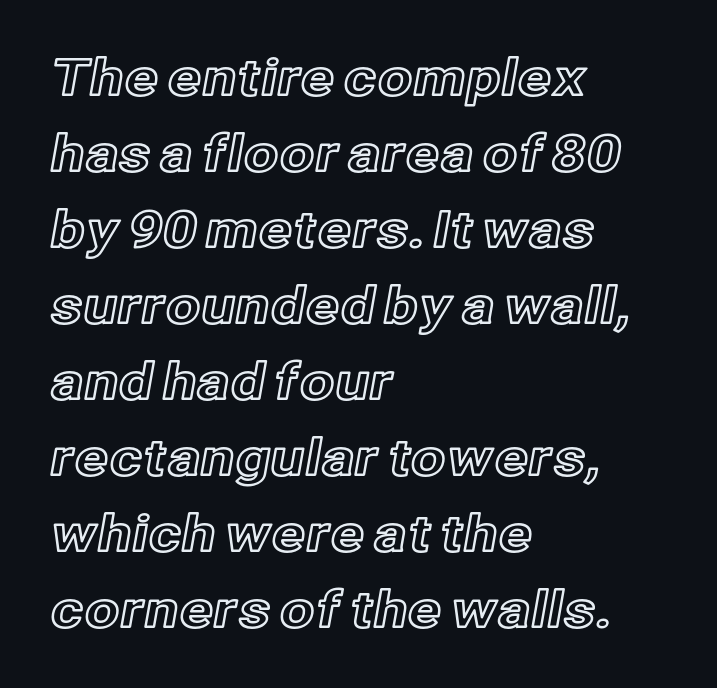
The image shows 50 px text type; set left-aligned, normal line spacing (1.52x), normal letter spacing, not underlined; a medium x-height.
